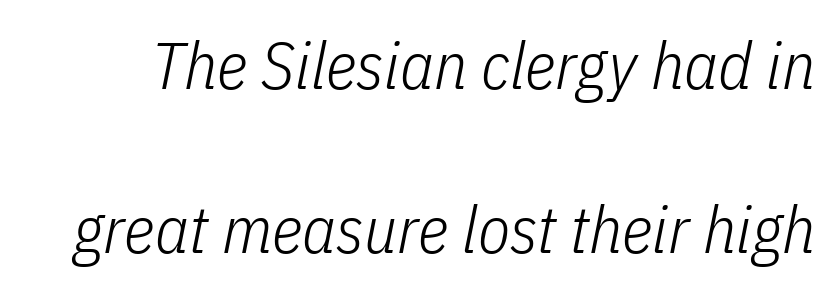
No letter is thick-stroked: the sample isn't bold. It's the slanting kind of type. Lines of text with bare space underneath. Nobody touched the tracking dial on this one.
